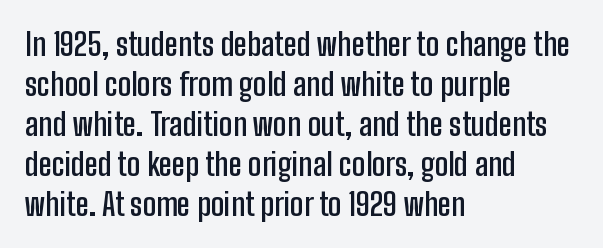
This sample uses a sans-serif face. A roman cut, with each character standing at attention. There is no visible air inserted between adjacent glyphs. Clear beneath every line of the passage. The letters advance in unequal steps, a hallmark of proportional type. If you measured baseline to baseline, you'd find a middling distance.
